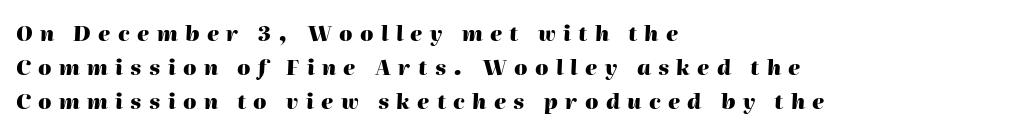
Emphasis-style slanted type is in use. Left-aligned paragraph, ragged on the right. The glyphs are unaccompanied by any horizontal stroke below them. Regular leading.
